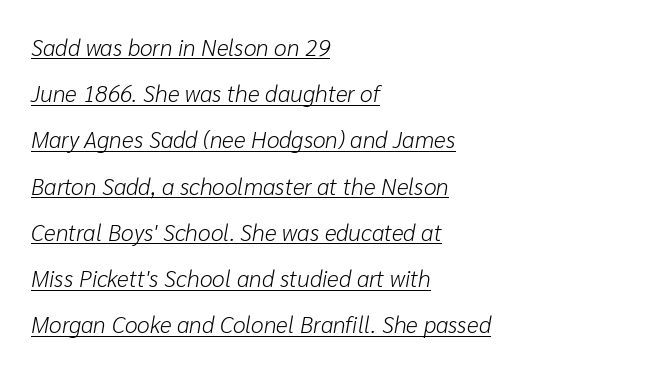
{"italic": "yes", "lean": "right", "slant_degrees": 10, "bold": "no", "underline": "yes", "align": "left", "line_spacing": "loose", "line_spacing_ratio": 2.01, "letter_spacing": "normal", "letter_spacing_em": 0.0, "glyph_px": 23}
